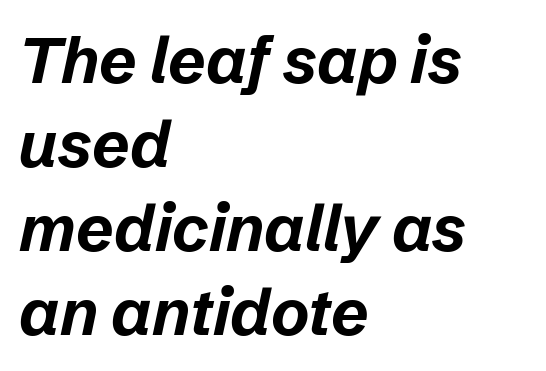
{"italic": "yes", "lean": "right", "slant_degrees": 12, "bold": "yes", "weight": "bold", "width": "normal", "stroke_contrast": "low", "x_height": "medium", "monospaced": "no", "underline": "no", "align": "left", "line_spacing": "normal", "line_spacing_ratio": 1.29, "letter_spacing": "normal", "letter_spacing_em": 0.0, "glyph_px": 65}
